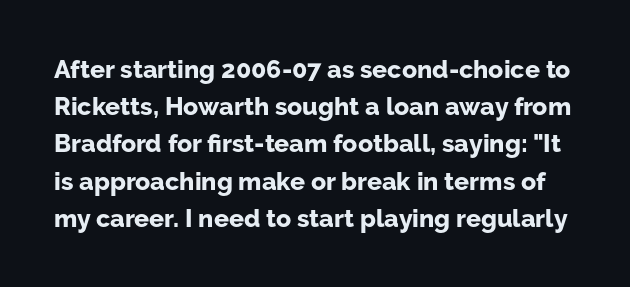
{"italic": "no", "bold": "yes", "underline": "no", "line_spacing": "normal", "line_spacing_ratio": 1.49, "letter_spacing": "normal", "letter_spacing_em": 0.0, "glyph_px": 25}
